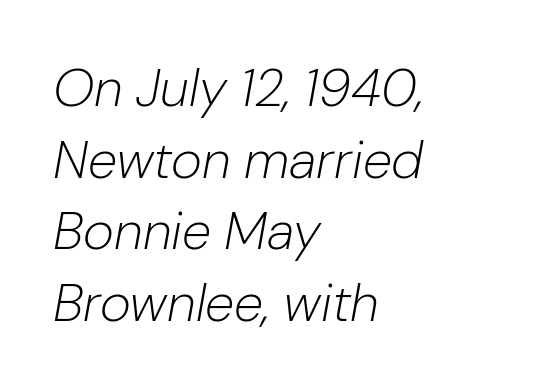
The image shows 53 px light type, italic (leaning right); set left-aligned, normal line spacing (1.35x), normal letter spacing, not underlined; low stroke contrast and a medium x-height.
